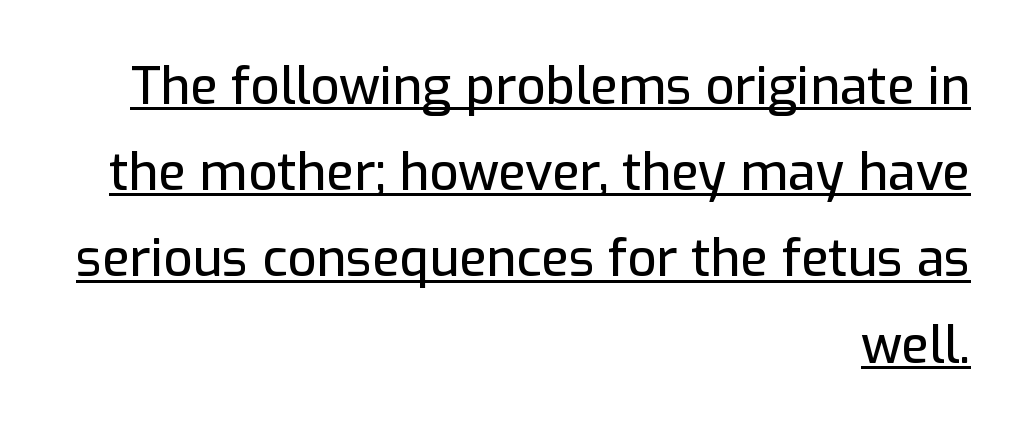
Q: Is the text italic (slanted)? A: No, it is upright.
Q: Is the typeface a serif or a sans-serif typeface? A: Sans-serif.
Q: Is the text underlined? A: Yes.
Q: How is the paragraph aligned? A: Right-aligned.
Q: Is the spacing between letters normal or unusually wide? A: Normal.
Q: Is the spacing between lines tight, normal or loose? A: Normal.
Q: Width (condensed, normal, or wide)? A: Normal.
Q: Stroke contrast? A: Low.
Q: x-height? A: Medium.
Q: Monospaced? A: No.
